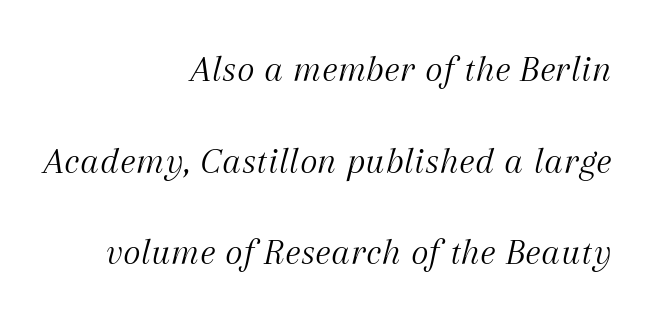
The image shows 38 px light serif type, italic (leaning right); set right-aligned, loose line spacing (2.41x), normal letter spacing, not underlined; medium stroke contrast and a medium x-height.
